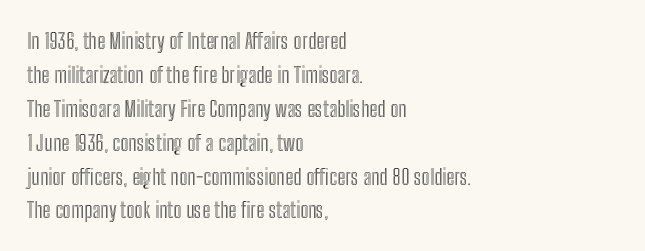
The image shows 22 px text type, upright; set left-aligned, normal line spacing (1.54x), normal letter spacing, not underlined.
